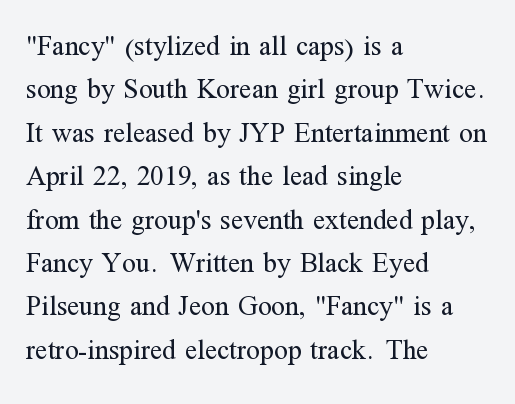
{"serif": "yes", "italic": "no", "bold": "no", "weight": "regular", "width": "normal", "stroke_contrast": "medium", "x_height": "medium", "monospaced": "no", "underline": "no", "align": "left", "line_spacing": "normal", "line_spacing_ratio": 1.55, "letter_spacing": "normal", "letter_spacing_em": 0.0, "glyph_px": 28}
